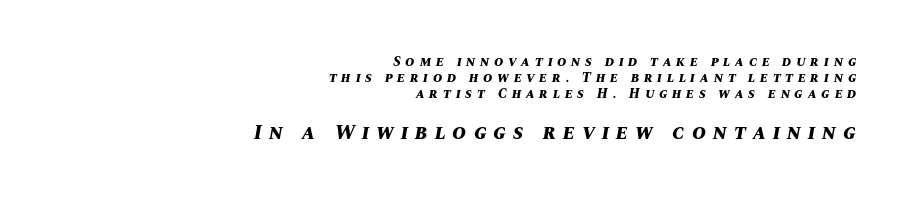
Q: Is the text bold? A: Yes.
Q: Is the text italic (slanted)? A: Yes, it leans right by about 10 degrees.
Q: Is the text underlined? A: No.
Q: How is the paragraph aligned? A: Right-aligned.
Q: Is the spacing between letters normal or unusually wide? A: Unusually wide.
Q: Is the spacing between lines tight, normal or loose? A: Tight.
Q: Which block of text is set in a larger size, the first (top) or the second (bottom)? A: The second (bottom) one.
